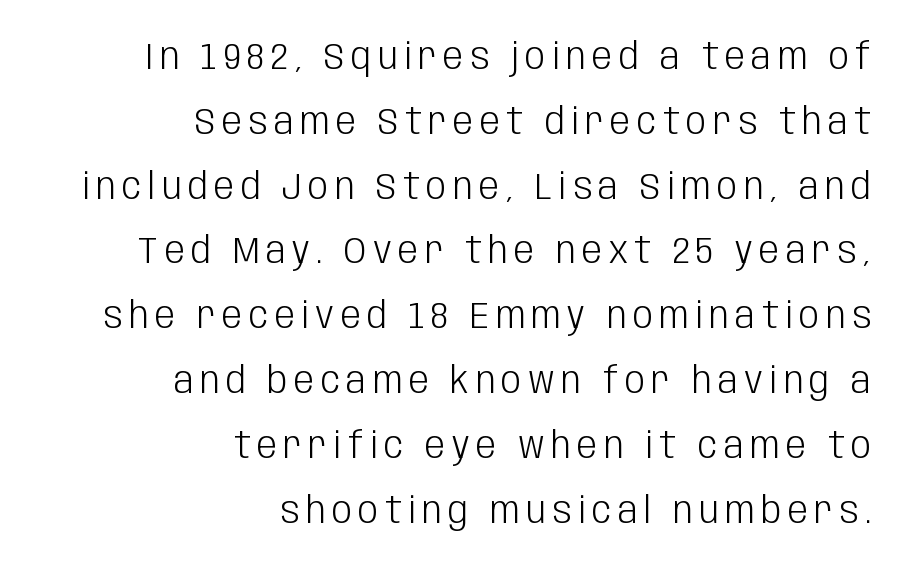
Q: Is the text bold? A: No.
Q: Is the text italic (slanted)? A: No, it is upright.
Q: Is the typeface a serif or a sans-serif typeface? A: Sans-serif.
Q: Is the text underlined? A: No.
Q: How is the paragraph aligned? A: Right-aligned.
Q: Width (condensed, normal, or wide)? A: Condensed.
Q: Stroke contrast? A: Low.
Q: x-height? A: Large.
Q: Monospaced? A: No.
